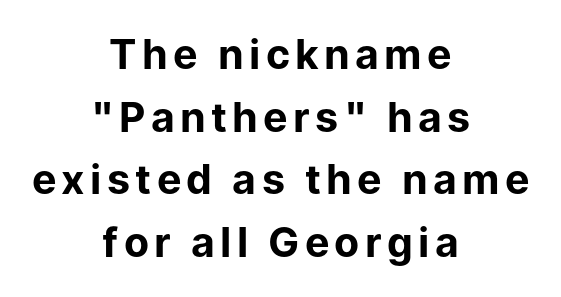
The image shows 41 px bold sans-serif type, upright; set centered, normal line spacing (1.53x), not underlined; low stroke contrast and a medium x-height.
